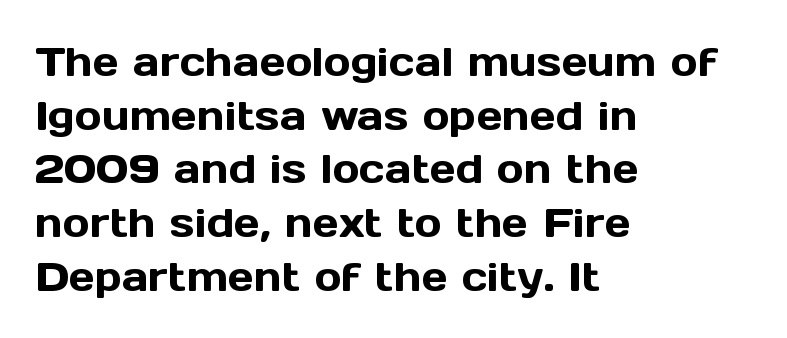
Proportional: the letters do not fall into vertical columns. Clear beneath every line of the passage. A sans-serif font was chosen for this passage. Evenly set lines give the paragraph a standard silhouette. Characters remain perfectly vertical along every line.
